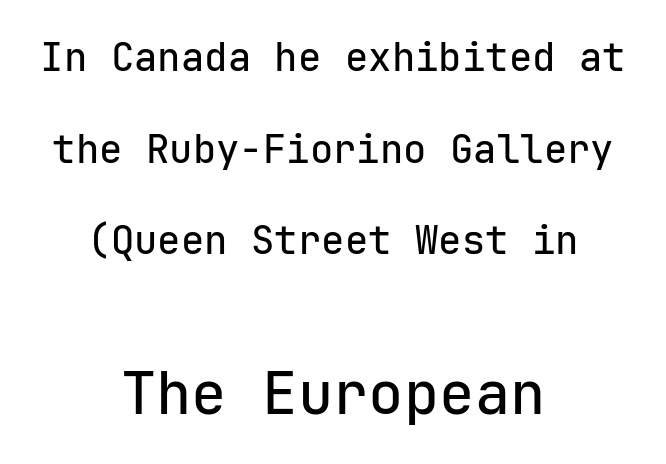
Between these two stacked blocks, the lower one wins on size. Do the letters lean? They stand straight. Only glyphs here, with clear space below each row. The gaps between neighbouring characters are ordinary and unremarkable.
